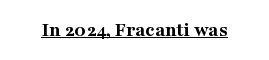
{"italic": "no", "bold": "yes", "underline": "yes", "letter_spacing": "normal", "letter_spacing_em": 0.0, "glyph_px": 21}
